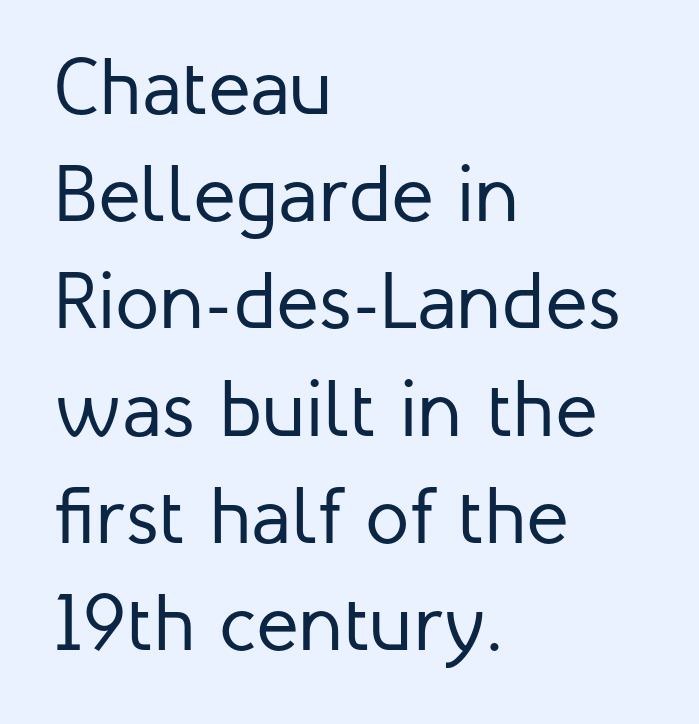
The image shows 80 px regular-weight sans-serif type, upright; set left-aligned, normal line spacing (1.34x), normal letter spacing, not underlined; low stroke contrast and a medium x-height.
